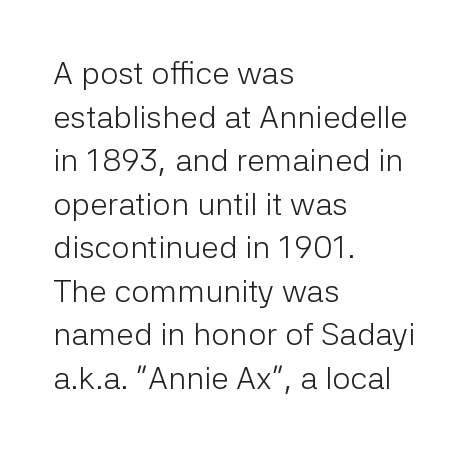
Looks like regular typesetting: each glyph gets only the width it needs. The lines in this sample share a left origin and differ only in where they stop. Is there much room between lines? A standard amount, neither cramped nor airy. Descender tails drop into unmarked territory. Nothing heavy about these letters — not bold at all.
